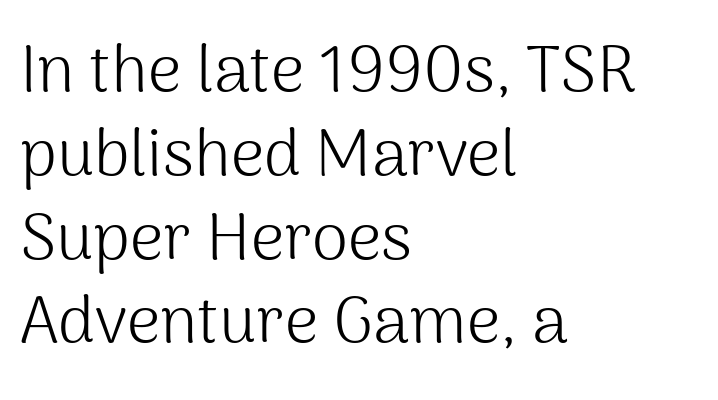
Proportional: the letters do not fall into vertical columns. A quiet, ordinary-to-light weight characterises the typeface. The rendering uses a moderate line-height, typical for paragraphs. Visually the block forms a straight wall on the left and a jagged coastline on the right. Default kerning and tracking; the words read as compact shapes. The foot of each line stays bare and open.
